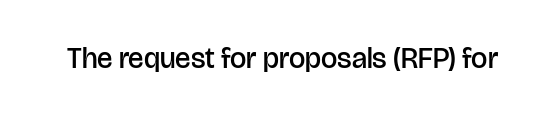
The image shows 29 px semibold sans-serif type, upright; set normal letter spacing, not underlined; low stroke contrast and a large x-height.
